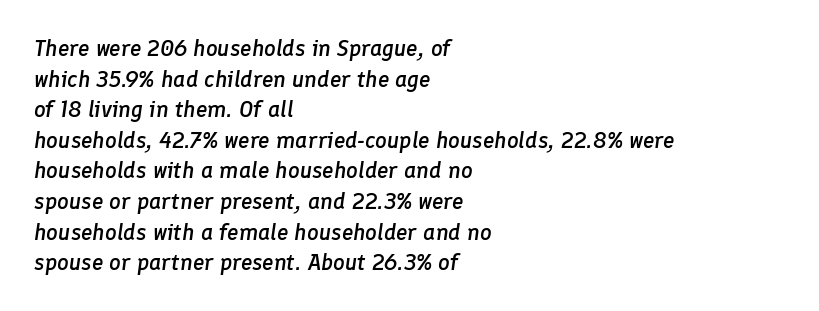
Caption: multi-line text, flush left, ragged right. The space between consecutive lines is moderate. This sample uses plain, unmodified letter spacing. You can tell it's italic because the verticals aren't actually vertical. The area under the type is left untouched.
